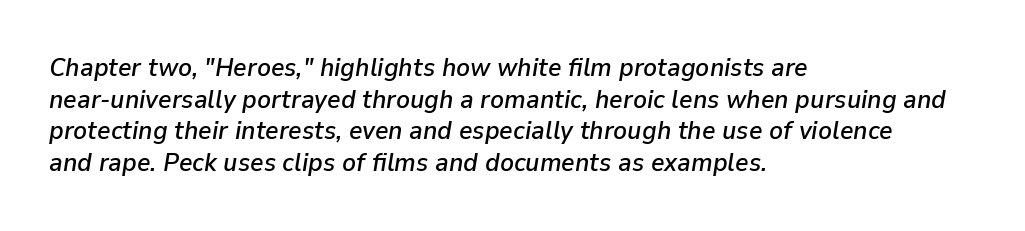
The image shows 26 px text type, italic (leaning right); set left-aligned, line spacing 1.22x, normal letter spacing, not underlined.
